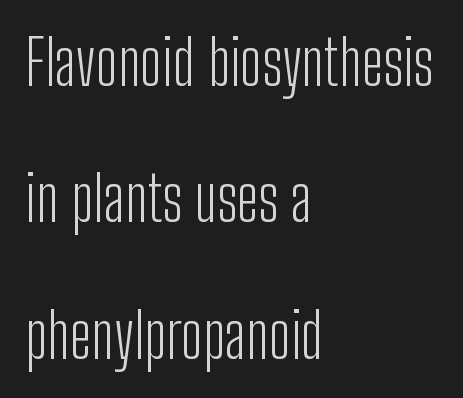
{"serif": "no", "italic": "no", "bold": "no", "weight": "light", "width": "condensed", "stroke_contrast": "low", "x_height": "medium", "monospaced": "no", "underline": "no", "align": "left", "line_spacing": "loose", "line_spacing_ratio": 2.2, "letter_spacing": "normal", "letter_spacing_em": 0.0, "glyph_px": 62}
